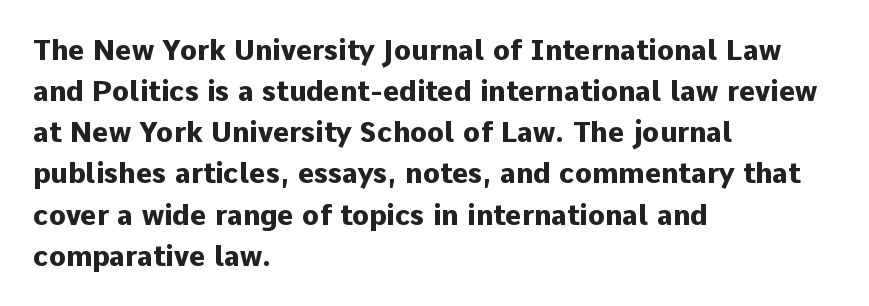
Q: Is the text bold? A: Yes.
Q: Is the text italic (slanted)? A: No, it is upright.
Q: Is the typeface a serif or a sans-serif typeface? A: Sans-serif.
Q: Is the text underlined? A: No.
Q: How is the paragraph aligned? A: Left-aligned.
Q: Is the spacing between letters normal or unusually wide? A: Normal.
Q: Is the spacing between lines tight, normal or loose? A: Normal.
Q: Width (condensed, normal, or wide)? A: Normal.
Q: Stroke contrast? A: Low.
Q: x-height? A: Medium.
Q: Monospaced? A: No.
